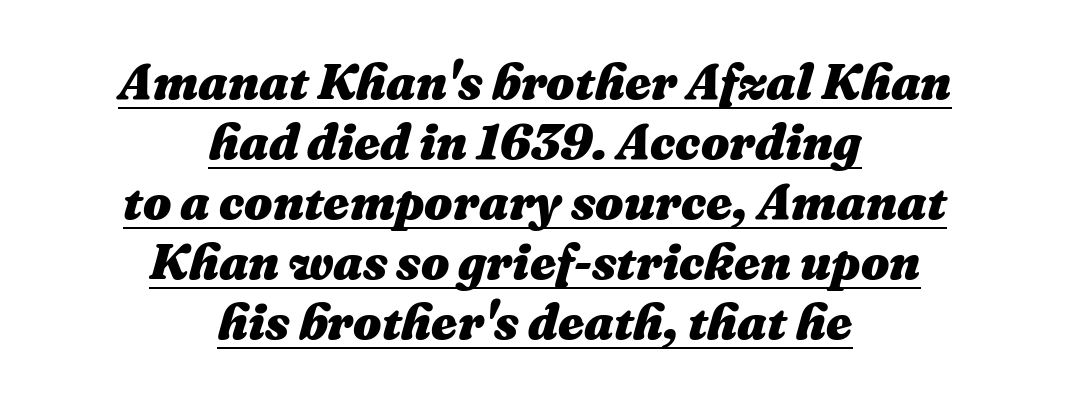
Students, observe the line beneath the letters — that is underlining. The rendering keeps characters at their native spacing. Italic? Definitely — the glyphs are oblique. You could not count columns in this text — the font is proportionally spaced. Chunky letters — that's bold for sure.
